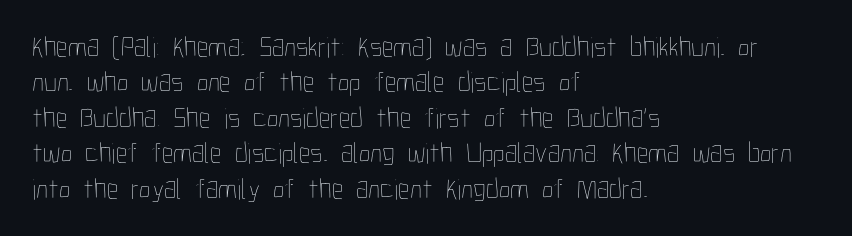
{"italic": "no", "bold": "no", "weight": "thin", "width": "condensed", "stroke_contrast": "low", "x_height": "medium", "monospaced": "no", "underline": "no", "align": "left", "line_spacing_ratio": 1.22, "letter_spacing": "normal", "letter_spacing_em": 0.0, "glyph_px": 29}
